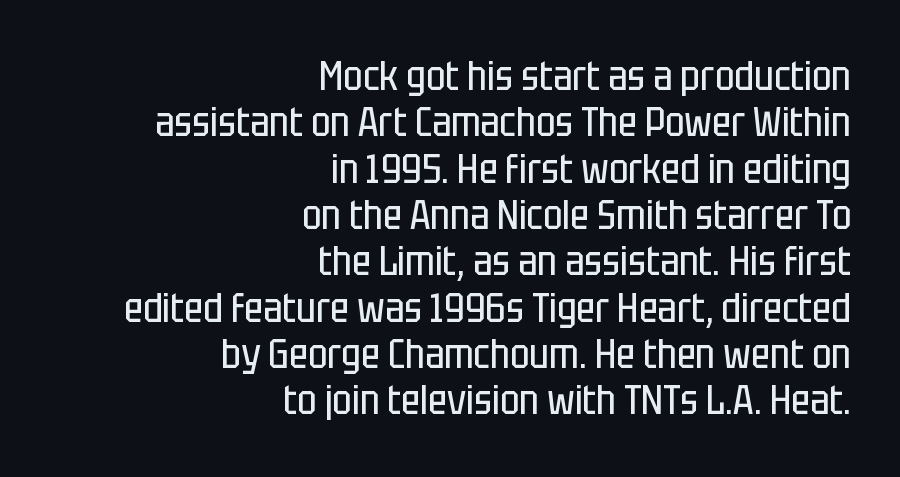
{"serif": "no", "italic": "no", "bold": "no", "weight": "regular", "width": "condensed", "stroke_contrast": "low", "x_height": "large", "monospaced": "no", "underline": "no", "align": "right", "line_spacing": "tight", "line_spacing_ratio": 1.13, "letter_spacing": "normal", "letter_spacing_em": 0.0, "glyph_px": 41}
